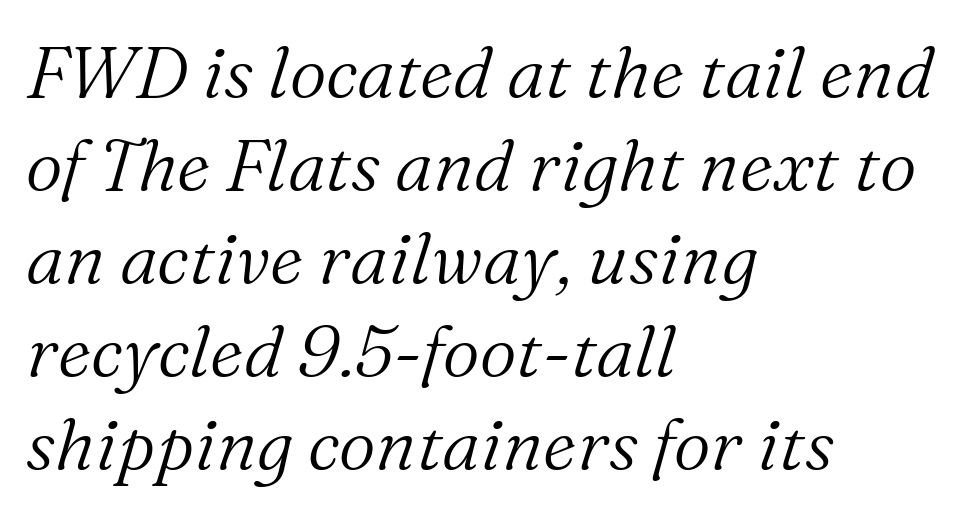
{"serif": "yes", "italic": "yes", "lean": "right", "slant_degrees": 16, "bold": "no", "weight": "light", "width": "normal", "stroke_contrast": "medium", "x_height": "medium", "monospaced": "no", "underline": "no", "align": "left", "line_spacing": "normal", "line_spacing_ratio": 1.29, "letter_spacing": "normal", "letter_spacing_em": 0.0, "glyph_px": 72}
